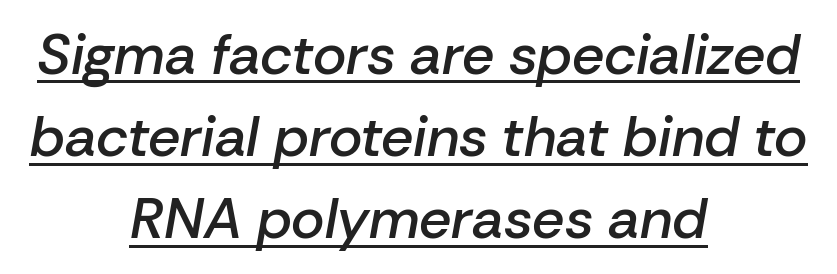
As a designer I'd log this as weight 600, semibold. You could not count columns in this text — the font is proportionally spaced. Quick note: italic. Characters follow at the spacing the type designer built in.
